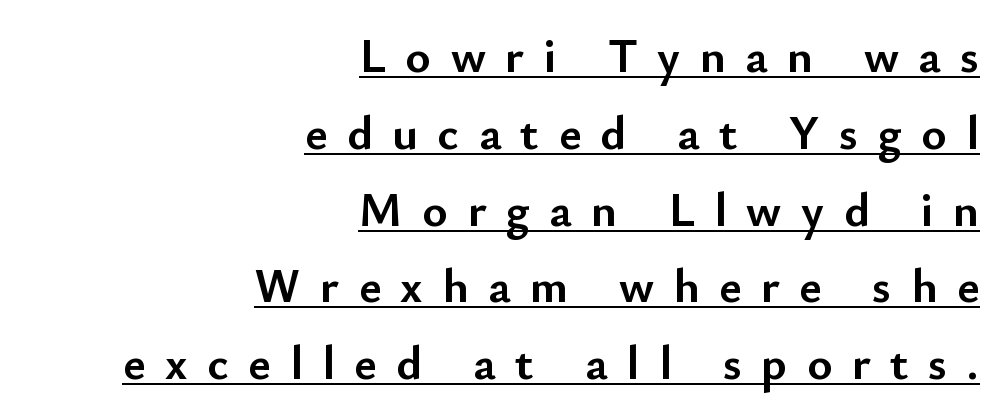
The text was rendered using a sans face with plain stroke endings. Compared with an ordinary text face, these strokes are far heavier — a full bold. Vertical spacing — default. Each letter keeps its own natural width here, so spacing adapts to shape. In terms of posture, this sample is upright. Decoration check: the copy is underlined.
